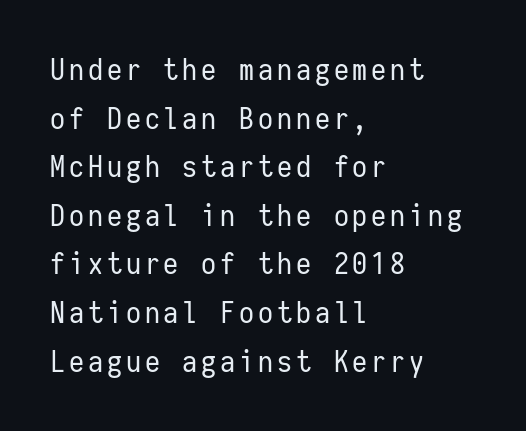
{"serif": "no", "italic": "no", "bold": "no", "weight": "regular", "width": "condensed", "stroke_contrast": "low", "x_height": "medium", "monospaced": "yes", "underline": "no", "align": "left", "line_spacing": "normal", "line_spacing_ratio": 1.62, "glyph_px": 30}
